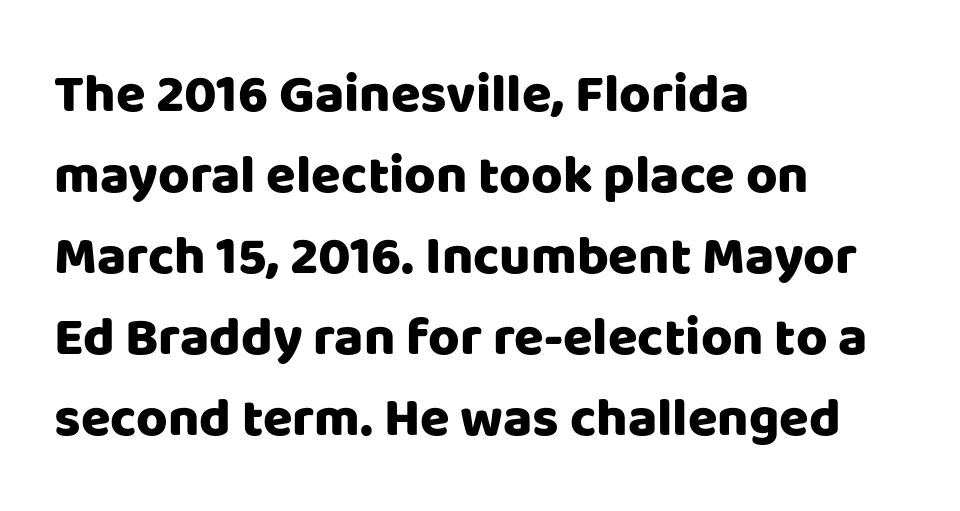
The image shows 54 px heavy sans-serif type, upright; set left-aligned, normal line spacing (1.5x), normal letter spacing, not underlined; low stroke contrast and a large x-height.
